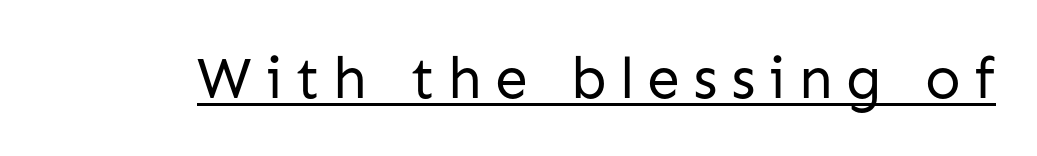
Q: Is the text bold? A: No.
Q: Is the text italic (slanted)? A: No, it is upright.
Q: Is the typeface a serif or a sans-serif typeface? A: Sans-serif.
Q: Is the text underlined? A: Yes.
Q: Is the spacing between letters normal or unusually wide? A: Unusually wide.
Q: Width (condensed, normal, or wide)? A: Normal.
Q: Stroke contrast? A: Low.
Q: x-height? A: Medium.
Q: Monospaced? A: No.
